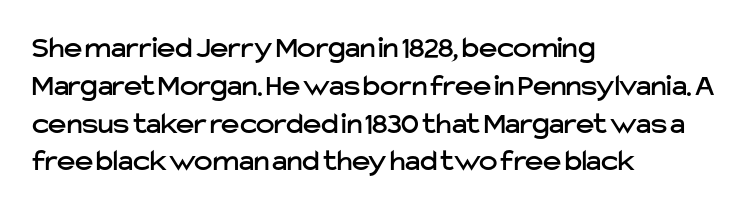
{"serif": "no", "italic": "no", "width": "normal", "stroke_contrast": "low", "x_height": "medium", "monospaced": "no", "underline": "no", "align": "left", "line_spacing_ratio": 1.22, "letter_spacing": "normal", "letter_spacing_em": 0.0, "glyph_px": 31}
